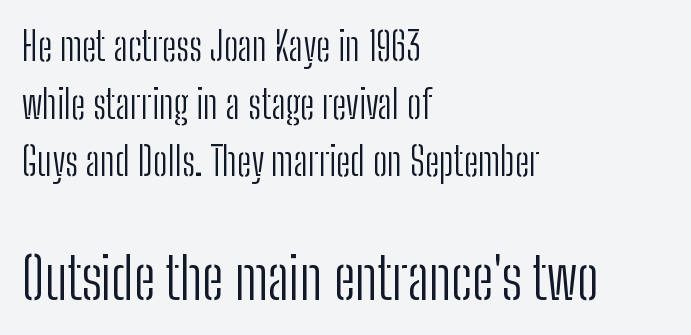
This sample uses a sans-serif face. Two sizes are in play, and the larger belongs to the second block. Is there any slant? The stems are plumb. The rendering anchors every line to the left-hand side.
